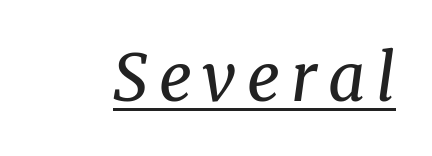
Has an underline been added? It has. The letters are slanted; this is an italic face. Each letter keeps its own natural width here, so spacing adapts to shape. You can tell from the footed stems that serif type was used. This is not heavy type; no bold has been used.
